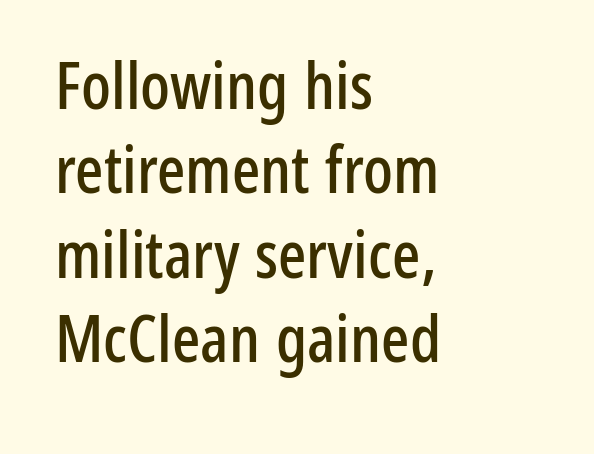
These lines keep a tight, regular rhythm from letter to letter. Looks like regular typesetting: each glyph gets only the width it needs. You can tell from the bare stems that sans-serif type was used. The words here are not underlined. Style check: upright.
